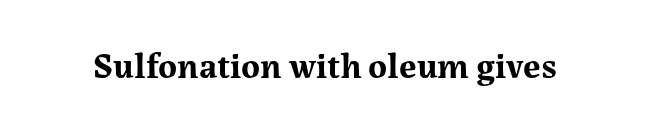
The image shows 36 px bold serif type, upright; set normal letter spacing, not underlined; medium stroke contrast and a medium x-height.
